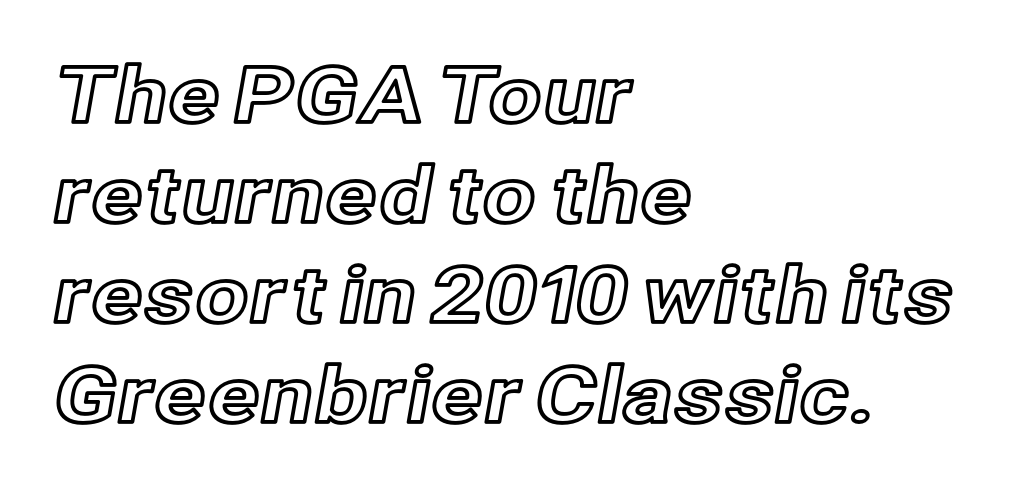
The image shows 77 px text type; set left-aligned, normal line spacing (1.3x), normal letter spacing, not underlined; a medium x-height.
